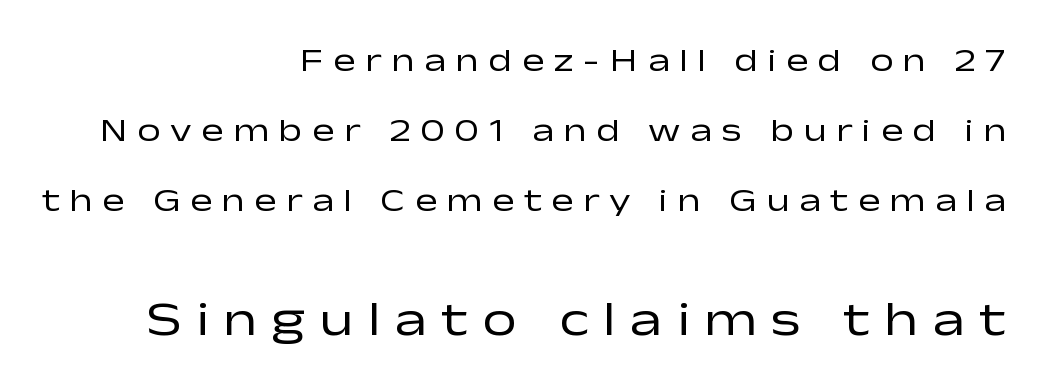
Q: Is the text bold? A: No.
Q: Is the text italic (slanted)? A: No, it is upright.
Q: Is the typeface a serif or a sans-serif typeface? A: Sans-serif.
Q: Is the text underlined? A: No.
Q: How is the paragraph aligned? A: Right-aligned.
Q: Is the spacing between letters normal or unusually wide? A: Unusually wide.
Q: Is the spacing between lines tight, normal or loose? A: Loose.
Q: Which block of text is set in a larger size, the first (top) or the second (bottom)? A: The second (bottom) one.
Q: Width (condensed, normal, or wide)? A: Wide.
Q: Stroke contrast? A: Low.
Q: x-height? A: Medium.
Q: Monospaced? A: No.
